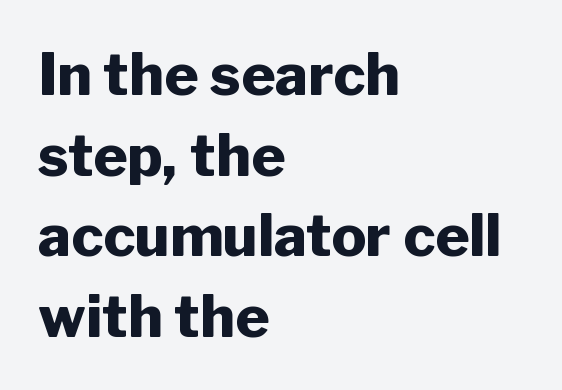
If you drew a line through each stem, it would be perfectly vertical. The gap between lines stays unmarked. In CSS terms this would be text-align: left. Does the leading feel generous? No, just average.
